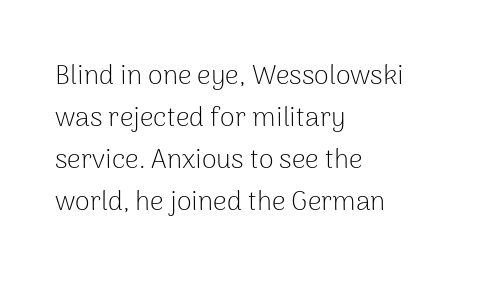
The image shows 27 px text type, upright; set left-aligned, normal line spacing (1.55x), normal letter spacing, not underlined.
